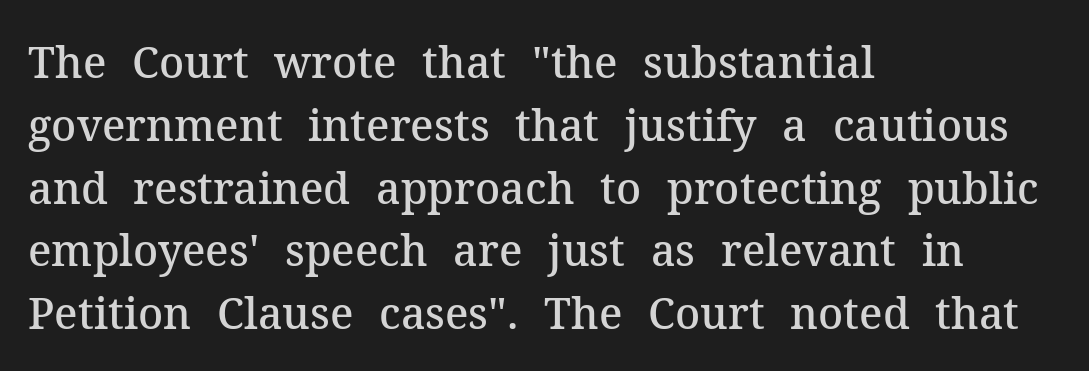
Q: Is the text bold? A: Semi-bold.
Q: Is the text italic (slanted)? A: No, it is upright.
Q: Is the typeface a serif or a sans-serif typeface? A: Serif.
Q: Is the text underlined? A: No.
Q: How is the paragraph aligned? A: Left-aligned.
Q: Is the spacing between letters normal or unusually wide? A: Normal.
Q: Is the spacing between lines tight, normal or loose? A: Normal.
Q: Width (condensed, normal, or wide)? A: Normal.
Q: Stroke contrast? A: Medium.
Q: x-height? A: Medium.
Q: Monospaced? A: No.
